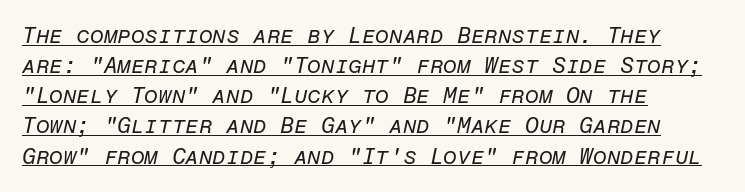
Q: Is the text bold? A: No.
Q: Is the text italic (slanted)? A: Yes, it leans right by about 12 degrees.
Q: Is the text underlined? A: Yes.
Q: How is the paragraph aligned? A: Left-aligned.
Q: Is the spacing between letters normal or unusually wide? A: Normal.
Q: Is the spacing between lines tight, normal or loose? A: Normal.
